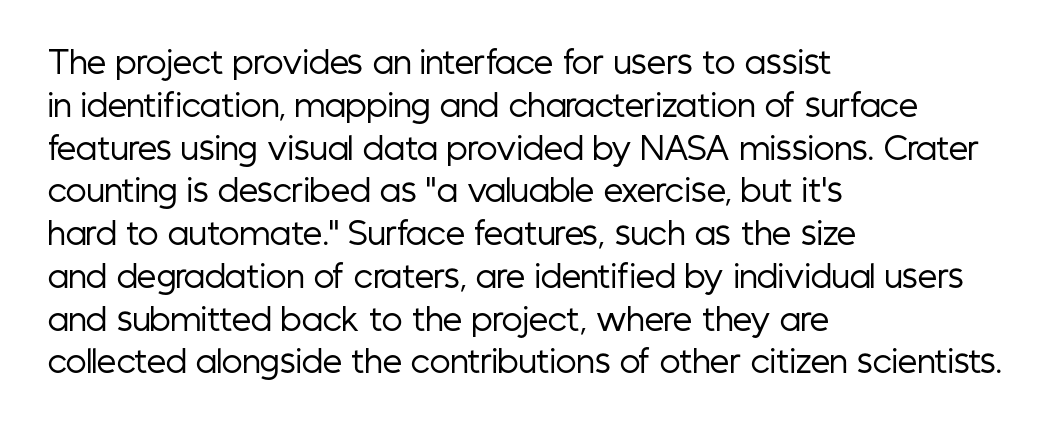
The image shows 31 px regular-weight, condensed sans-serif type, upright; set left-aligned, normal line spacing (1.38x), normal letter spacing, not underlined; low stroke contrast and a medium x-height.
